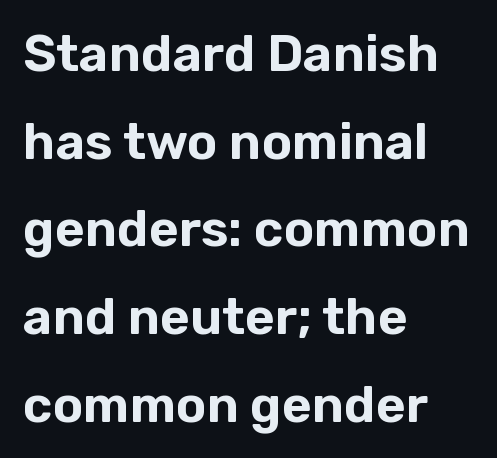
Q: Is the text italic (slanted)? A: No, it is upright.
Q: Is the typeface a serif or a sans-serif typeface? A: Sans-serif.
Q: Is the text underlined? A: No.
Q: How is the paragraph aligned? A: Left-aligned.
Q: Is the spacing between letters normal or unusually wide? A: Normal.
Q: Width (condensed, normal, or wide)? A: Normal.
Q: Stroke contrast? A: Low.
Q: x-height? A: Medium.
Q: Monospaced? A: No.
